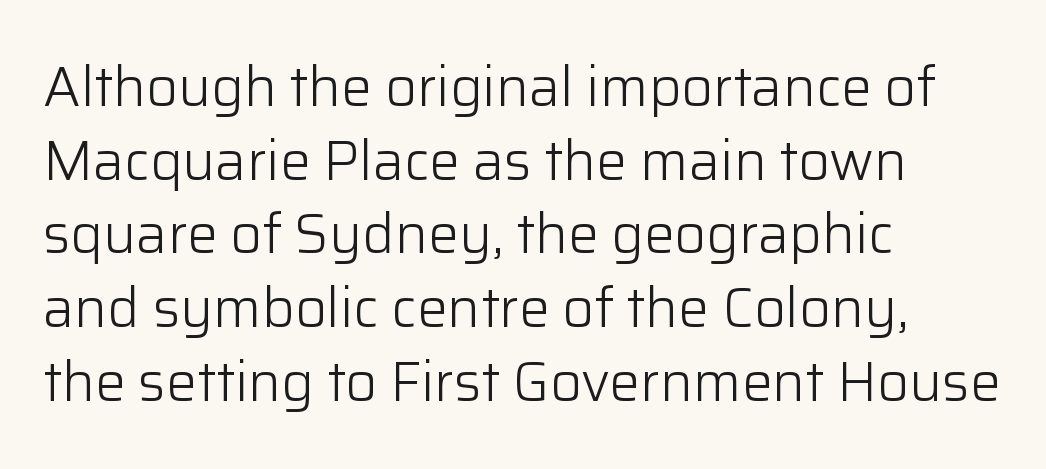
The image shows 55 px light sans-serif type, upright; set left-aligned, normal line spacing (1.34x), normal letter spacing, not underlined; low stroke contrast and a medium x-height.
